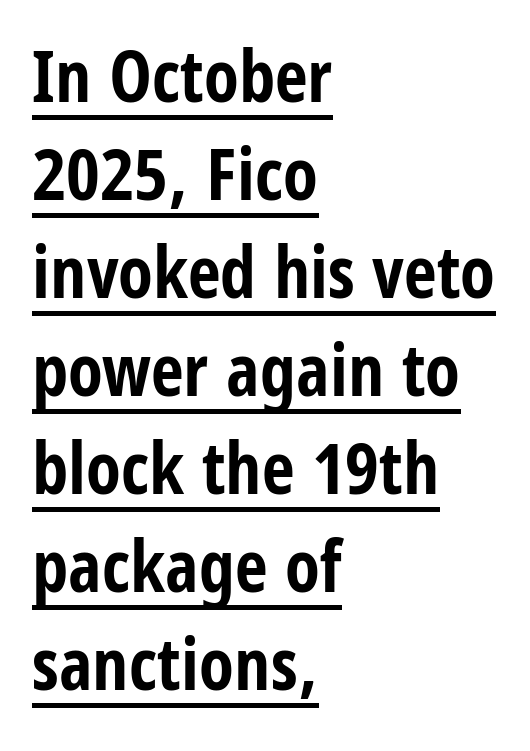
{"serif": "no", "italic": "no", "bold": "yes", "weight": "bold", "width": "condensed", "stroke_contrast": "low", "x_height": "large", "monospaced": "no", "underline": "yes", "align": "left", "line_spacing": "normal", "line_spacing_ratio": 1.36, "letter_spacing": "normal", "letter_spacing_em": 0.0, "glyph_px": 72}
